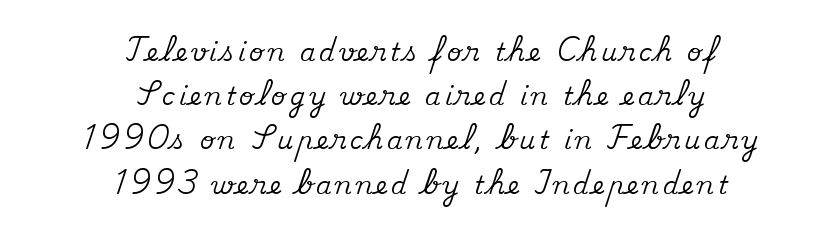
Q: Is the text italic (slanted)? A: Yes.
Q: Is the text underlined? A: No.
Q: How is the paragraph aligned? A: Centered.
